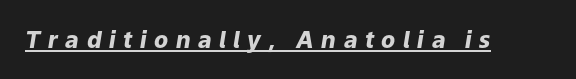
Looks like someone drew a line under every word here. There is plenty of visible air inserted between adjacent glyphs. Each glyph is drawn with heavy, bold strokes. The typography opts for an oblique posture over an upright one.
